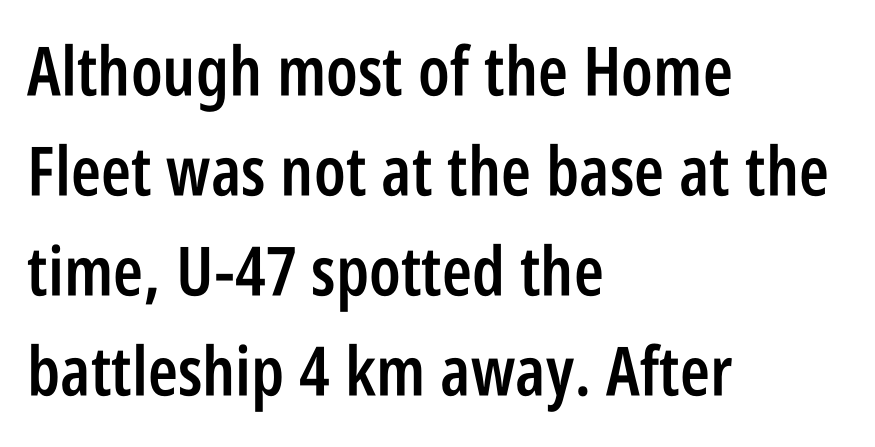
{"serif": "no", "italic": "no", "bold": "semi", "weight": "semibold", "width": "condensed", "stroke_contrast": "low", "x_height": "large", "monospaced": "no", "underline": "no", "align": "left", "line_spacing": "normal", "line_spacing_ratio": 1.47, "letter_spacing": "normal", "letter_spacing_em": 0.0, "glyph_px": 68}
